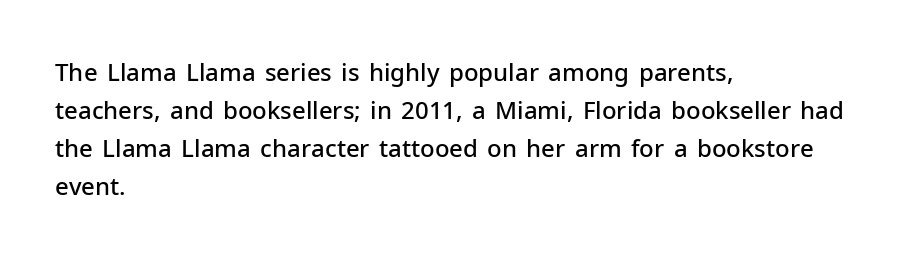
When letters stand straight like this, we call the style roman or upright. Look at the stroke-to-counter ratio: somewhat heavy, a semibold. Any mark beneath the type? The region is blank. The passage shown stacks its lines at a standard gap. No extra tracking has been applied to these lines.
